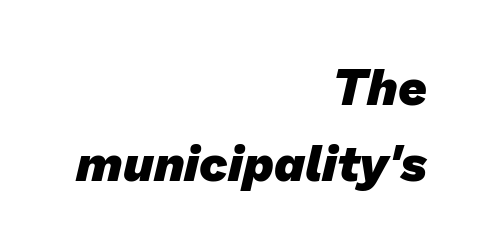
Q: Is the text bold? A: Yes.
Q: Is the typeface a serif or a sans-serif typeface? A: Sans-serif.
Q: Is the text underlined? A: No.
Q: How is the paragraph aligned? A: Right-aligned.
Q: Is the spacing between letters normal or unusually wide? A: Normal.
Q: Is the spacing between lines tight, normal or loose? A: Normal.
Q: Width (condensed, normal, or wide)? A: Normal.
Q: Stroke contrast? A: Low.
Q: x-height? A: Medium.
Q: Monospaced? A: No.
